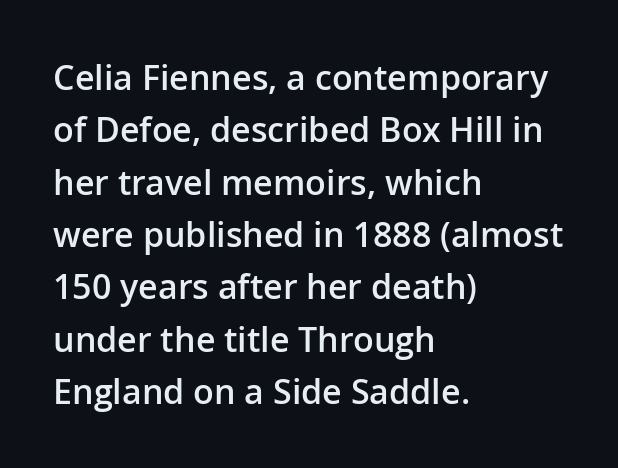
Q: Is the text bold? A: Semi-bold.
Q: Is the text italic (slanted)? A: No, it is upright.
Q: Is the typeface a serif or a sans-serif typeface? A: Sans-serif.
Q: Is the text underlined? A: No.
Q: How is the paragraph aligned? A: Left-aligned.
Q: Is the spacing between letters normal or unusually wide? A: Normal.
Q: Is the spacing between lines tight, normal or loose? A: Normal.
Q: Width (condensed, normal, or wide)? A: Normal.
Q: Stroke contrast? A: Low.
Q: x-height? A: Medium.
Q: Monospaced? A: No.
